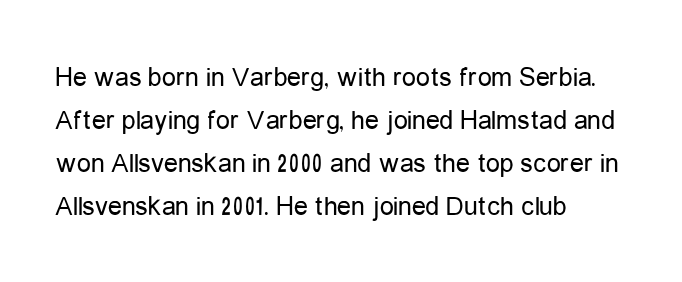
The image shows 28 px regular-weight, condensed sans-serif type, upright; set left-aligned, normal line spacing (1.53x), normal letter spacing, not underlined; low stroke contrast and a medium x-height.
